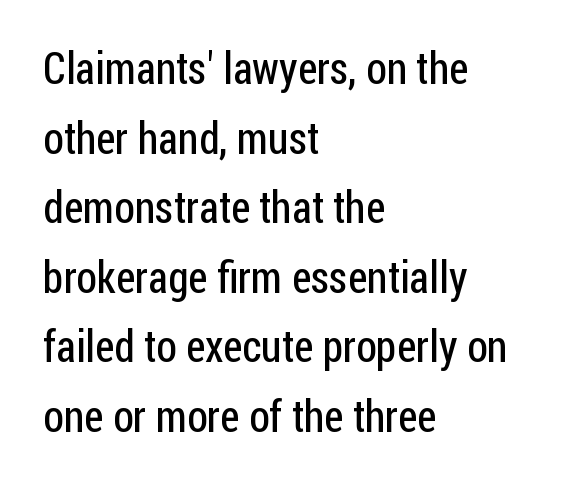
{"serif": "no", "italic": "no", "bold": "no", "weight": "regular", "width": "condensed", "stroke_contrast": "low", "x_height": "medium", "monospaced": "no", "underline": "no", "align": "left", "line_spacing": "normal", "line_spacing_ratio": 1.58, "letter_spacing": "normal", "letter_spacing_em": 0.0, "glyph_px": 44}
